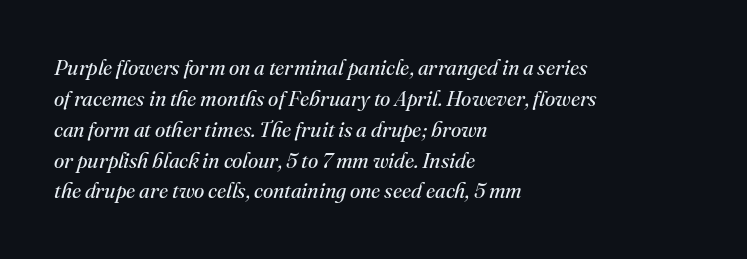
{"italic": "yes", "lean": "right", "slant_degrees": 16, "bold": "no", "underline": "no", "align": "left", "line_spacing": "normal", "line_spacing_ratio": 1.47, "letter_spacing": "normal", "letter_spacing_em": 0.0, "glyph_px": 21}
